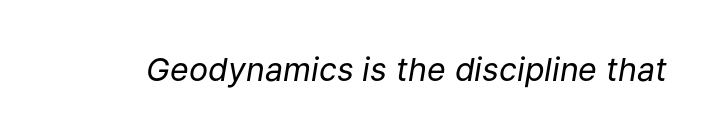
{"italic": "yes", "lean": "right", "slant_degrees": 9, "bold": "no", "weight": "regular", "width": "normal", "stroke_contrast": "low", "x_height": "medium", "monospaced": "no", "underline": "no", "letter_spacing": "normal", "letter_spacing_em": 0.0, "glyph_px": 32}
